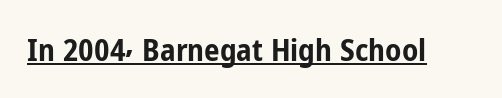
Q: Is the text bold? A: Yes.
Q: Is the text italic (slanted)? A: No, it is upright.
Q: Is the typeface a serif or a sans-serif typeface? A: Sans-serif.
Q: Is the text underlined? A: Yes.
Q: Is the spacing between letters normal or unusually wide? A: Normal.
Q: Width (condensed, normal, or wide)? A: Condensed.
Q: Stroke contrast? A: Low.
Q: x-height? A: Medium.
Q: Monospaced? A: No.
